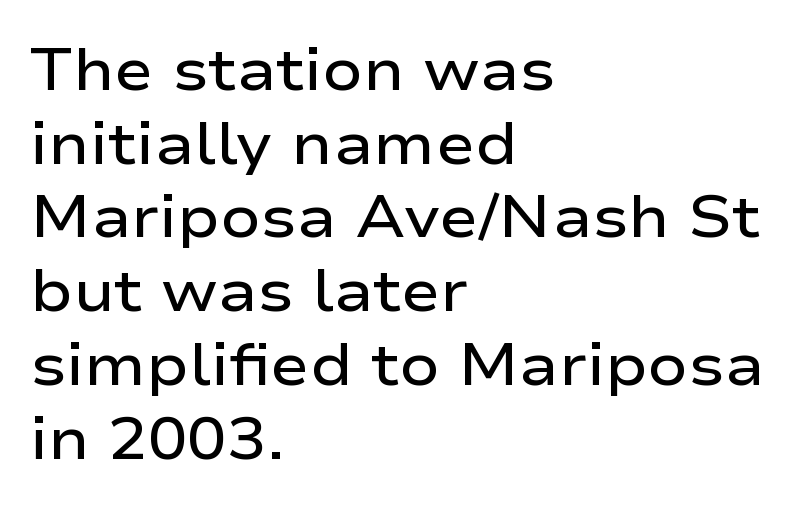
The image shows 59 px semibold, wide sans-serif type, upright; set left-aligned, normal line spacing (1.25x), normal letter spacing, not underlined; low stroke contrast and a medium x-height.
